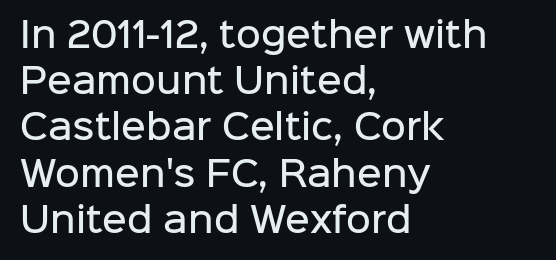
Proportional: the letters do not fall into vertical columns. Is the block centered? No — it sits flush against the left margin. This sample uses an upright cut, with every glyph sitting square on the baseline. This block has exactly the height ordinary leading produces. The baseline area is clear.
